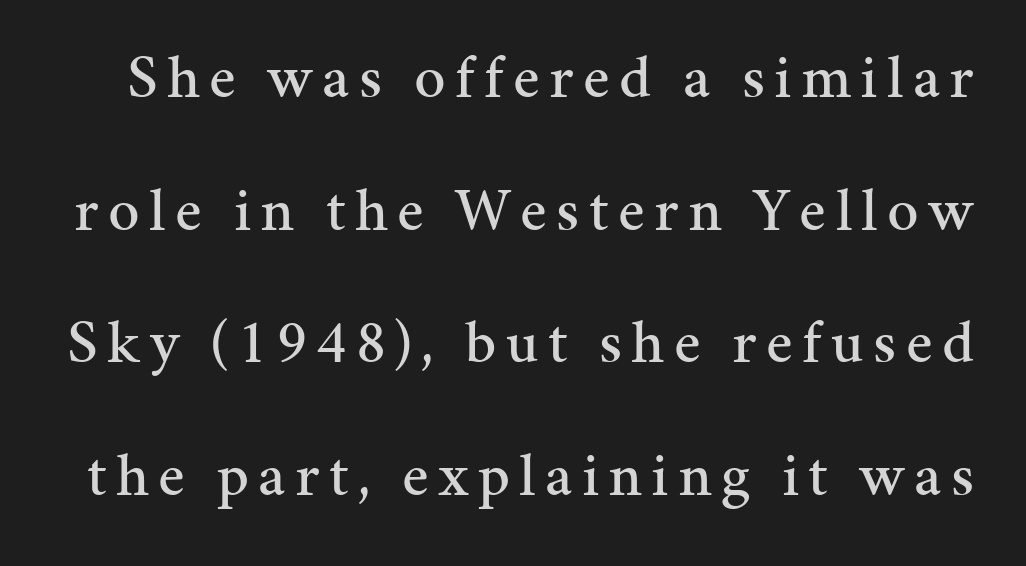
The image shows 62 px serif type, upright; set loose line spacing (2.14x), not underlined; medium stroke contrast and a medium x-height.
